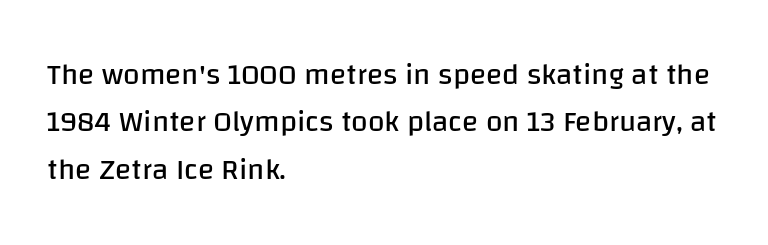
Vertical strokes here are truly vertical. A bare baseline throughout the passage. Characters follow at the spacing the type designer built in. The rows are spaced the way most documents space them. The letters advance in unequal steps, a hallmark of proportional type. Nothing sits at the stroke ends, so this counts as sans-serif.
